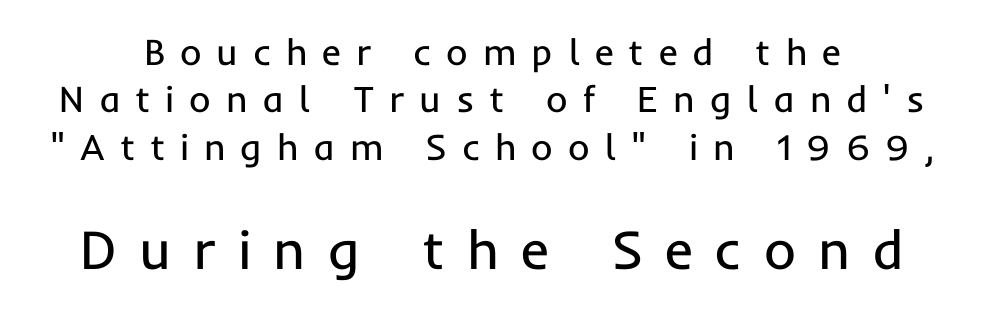
{"serif": "no", "italic": "no", "bold": "no", "weight": "regular", "width": "normal", "stroke_contrast": "low", "x_height": "medium", "monospaced": "no", "underline": "no", "line_spacing": "normal", "line_spacing_ratio": 1.28, "letter_spacing": "wide", "letter_spacing_em": 0.4, "larger_block": "second", "size_ratio": 1.49, "glyph_px": 55}
